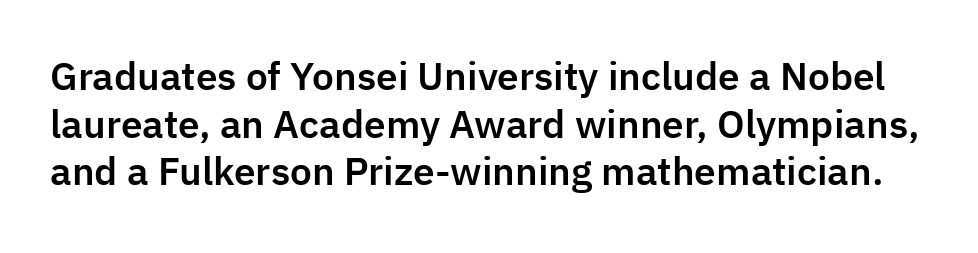
This sample uses plain, unmodified letter spacing. Note the varied advance widths — an 'i' is clearly narrower than an 'm'. One glance says typical: line gaps are just what's usual. Only glyphs here, with clear space below each row. Serif or sans? Sans — the stroke terminals are bare. Characters remain perfectly vertical along every line.
